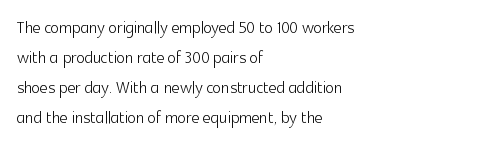
{"italic": "no", "bold": "no", "underline": "no", "align": "left", "line_spacing": "normal", "line_spacing_ratio": 1.36, "letter_spacing": "normal", "letter_spacing_em": 0.0, "glyph_px": 22}
